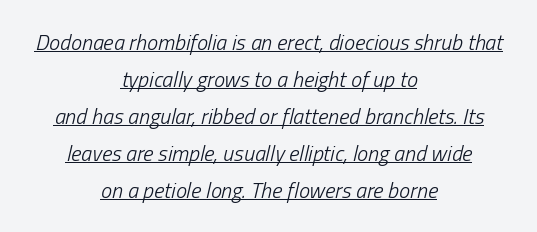
Q: Is the text bold? A: No.
Q: Is the text italic (slanted)? A: Yes, it leans right by about 13 degrees.
Q: Is the text underlined? A: Yes.
Q: How is the paragraph aligned? A: Centered.
Q: Is the spacing between letters normal or unusually wide? A: Normal.
Q: Is the spacing between lines tight, normal or loose? A: Normal.
